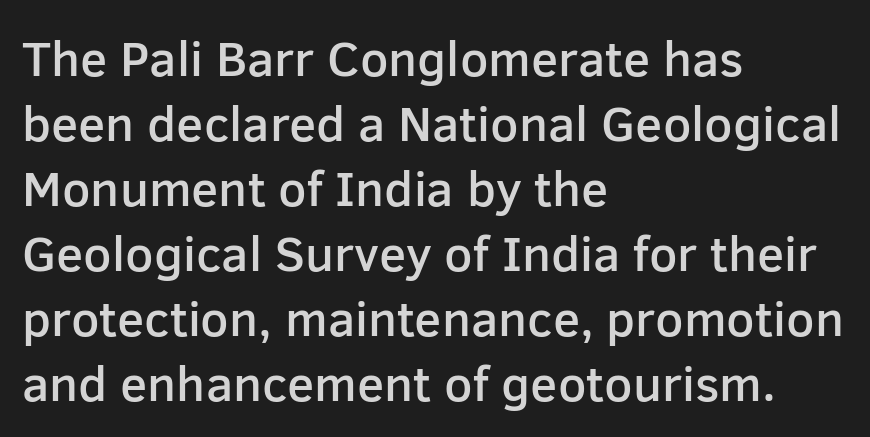
Q: Is the text bold? A: Semi-bold.
Q: Is the text italic (slanted)? A: No, it is upright.
Q: Is the typeface a serif or a sans-serif typeface? A: Sans-serif.
Q: Is the text underlined? A: No.
Q: How is the paragraph aligned? A: Left-aligned.
Q: Is the spacing between letters normal or unusually wide? A: Normal.
Q: Is the spacing between lines tight, normal or loose? A: Normal.
Q: Width (condensed, normal, or wide)? A: Normal.
Q: Stroke contrast? A: Low.
Q: x-height? A: Medium.
Q: Monospaced? A: No.
